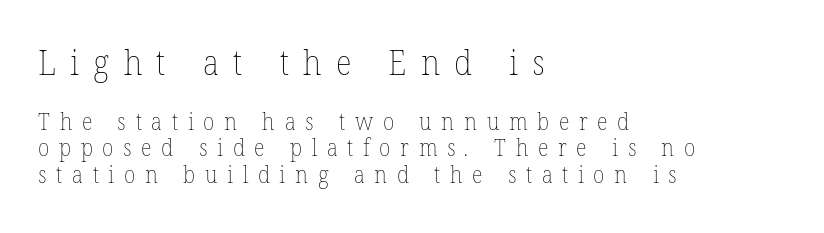
The rendering anchors every line to the left-hand side. This layout puts the oversized block above and the modest block below. The specimen omits any rule beneath the text block's lines. Short note: letters widely spaced.
